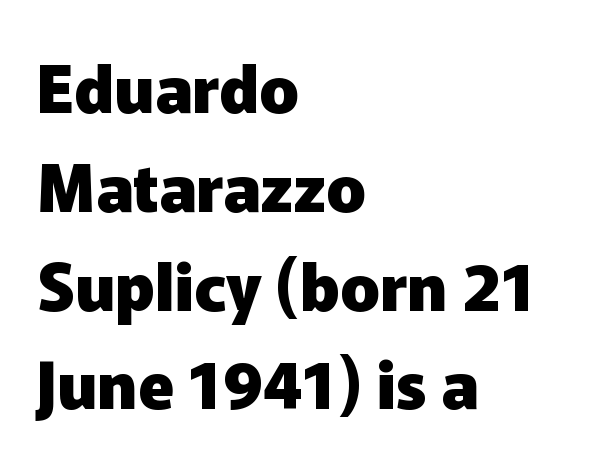
Character widths vary here, with narrow letters taking less room than wide ones. The passage is arranged the way most books set body copy — flush left. The passage shown is not underscored anywhere. The line texture is even and compact thanks to regular tracking.
